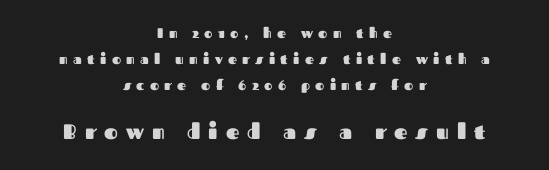
{"italic": "no", "bold": "yes", "underline": "no", "align": "center", "line_spacing_ratio": 1.85, "letter_spacing": "wide", "letter_spacing_em": 0.38, "larger_block": "second", "size_ratio": 1.5, "glyph_px": 21}
